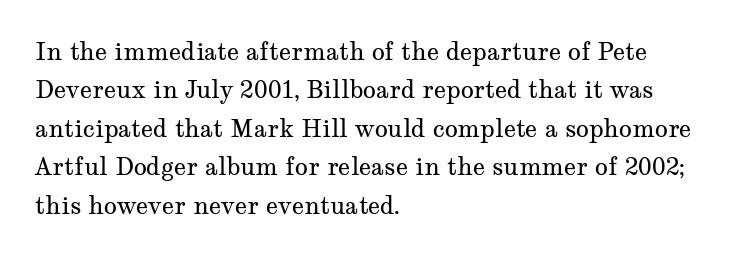
{"italic": "no", "bold": "no", "underline": "no", "align": "left", "line_spacing": "normal", "line_spacing_ratio": 1.6, "letter_spacing": "normal", "letter_spacing_em": 0.0, "glyph_px": 24}
